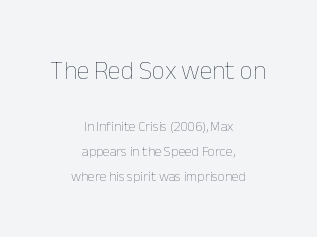
{"italic": "no", "bold": "no", "underline": "no", "align": "center", "line_spacing_ratio": 1.79, "letter_spacing": "normal", "letter_spacing_em": 0.0, "larger_block": "first", "size_ratio": 1.86, "glyph_px": 26}
